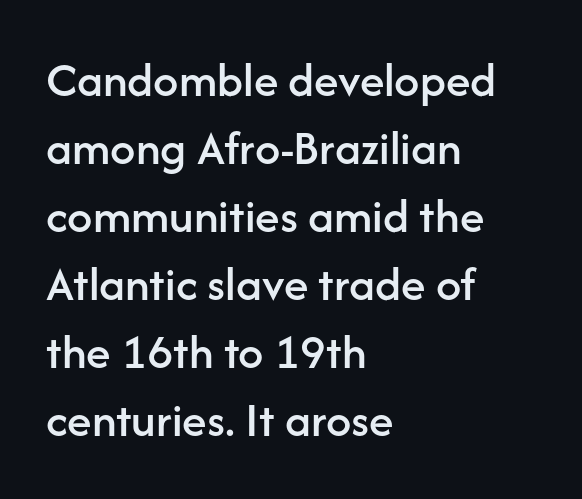
Clear beneath every line of the passage. The face used here is a sans, in the tradition of grotesques and geometrics. This sample has the flowing, uneven cadence of proportional lettering. Short note: letters normally spaced. Italic? Not at all — the glyphs are vertical. Each line starts at the same left margin while the right side varies.
